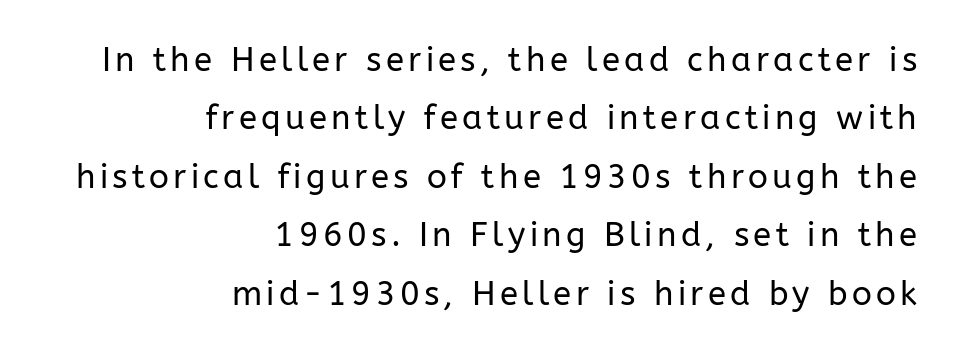
The image shows 33 px regular-weight sans-serif type, upright; set right-aligned, line spacing 1.77x, not underlined; low stroke contrast and a medium x-height.
